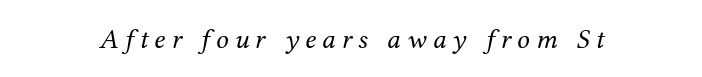
The image shows 28 px regular-weight serif type, italic (leaning right); set unusually wide letter spacing (+0.22 em), not underlined; medium stroke contrast and a medium x-height.
